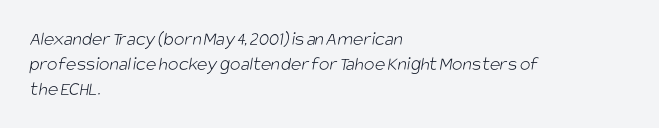
{"bold": "no", "underline": "no", "align": "left", "line_spacing": "normal", "line_spacing_ratio": 1.25, "letter_spacing": "normal", "letter_spacing_em": 0.0, "glyph_px": 20}
